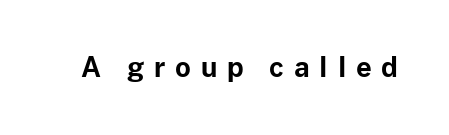
Q: Is the text bold? A: Yes.
Q: Is the text italic (slanted)? A: No, it is upright.
Q: Is the text underlined? A: No.
Q: Is the spacing between letters normal or unusually wide? A: Unusually wide.
